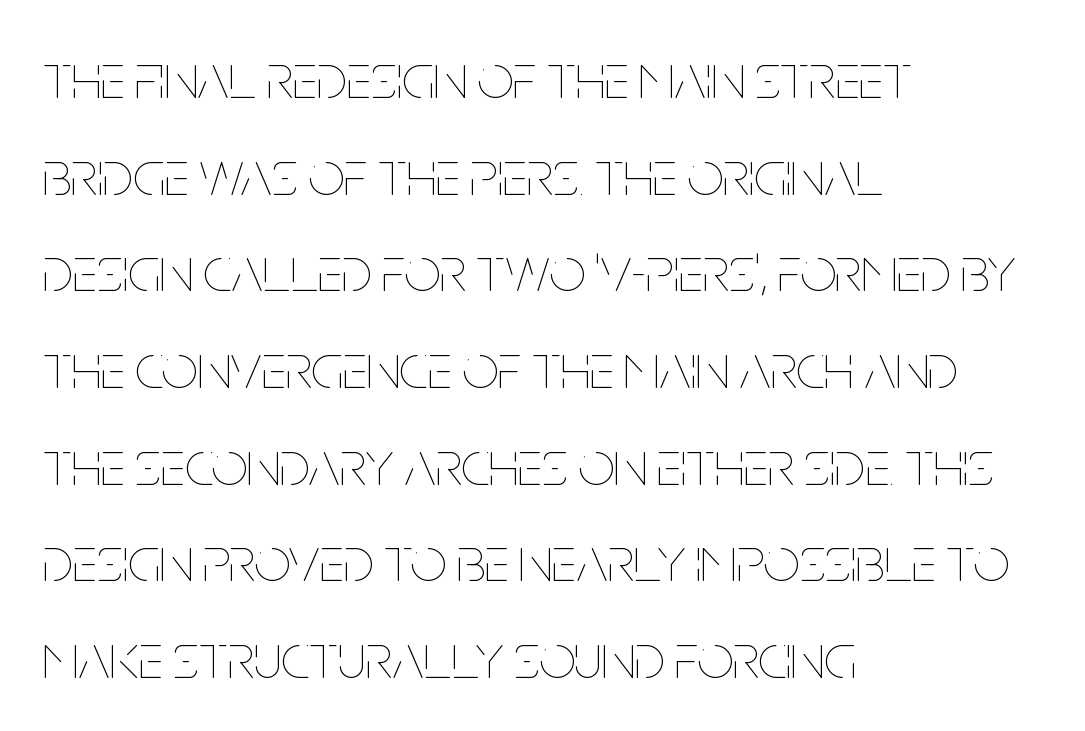
The image shows 64 px thin, condensed type, upright; set left-aligned, normal line spacing (1.51x), normal letter spacing, not underlined; low stroke contrast and a large x-height.
